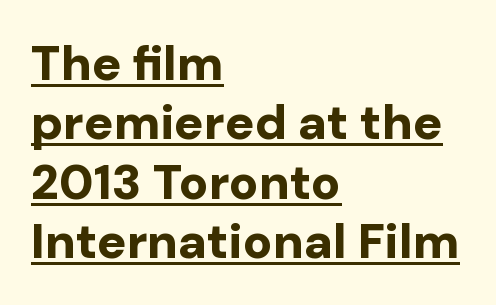
The letters are bold, with thick, heavy strokes. Has an underline been added? It has. This sample has the flowing, uneven cadence of proportional lettering. No feet cap the strokes, marking this as sans-serif type. Vertical strokes here are truly vertical.
